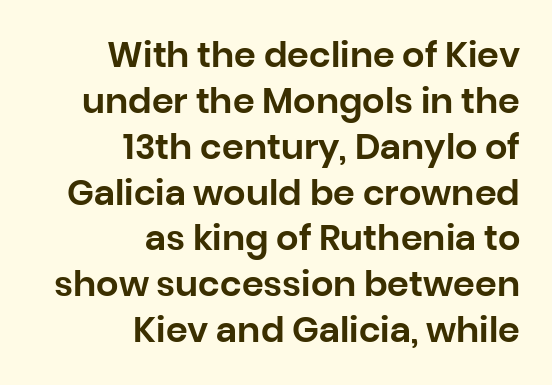
Compared with a flush-left layout, this one pins lines to the opposite, right side. Characters follow at the spacing the type designer built in. The foot of each line stays bare and open. Here the designer chose a conventional face with non-uniform glyph widths. This is sans-serif lettering, the kind often seen on screens and signage. The rendering uses a moderate line-height, typical for paragraphs.
